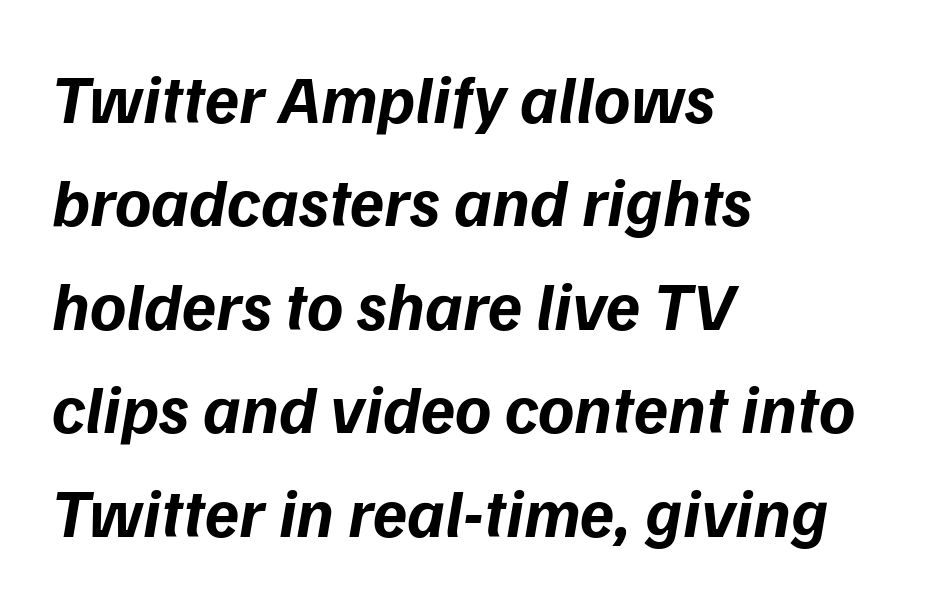
Q: Is the text bold? A: Yes.
Q: Is the typeface a serif or a sans-serif typeface? A: Sans-serif.
Q: Is the text underlined? A: No.
Q: How is the paragraph aligned? A: Left-aligned.
Q: Is the spacing between letters normal or unusually wide? A: Normal.
Q: Is the spacing between lines tight, normal or loose? A: Normal.
Q: Width (condensed, normal, or wide)? A: Normal.
Q: Stroke contrast? A: Low.
Q: x-height? A: Medium.
Q: Monospaced? A: No.
